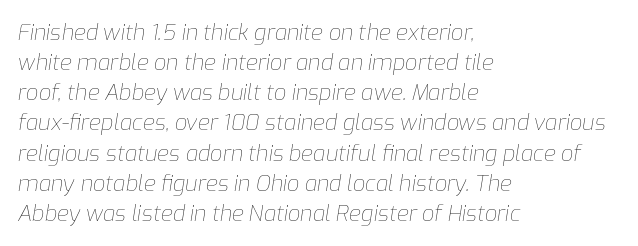
The image shows 22 px text type, italic (leaning right); set left-aligned, normal line spacing (1.37x), normal letter spacing, not underlined.
